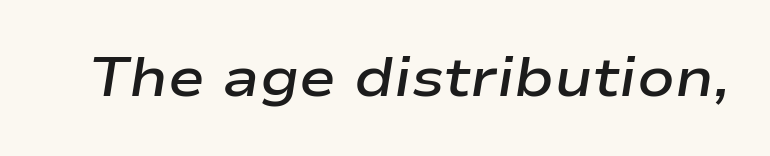
{"italic": "yes", "lean": "right", "slant_degrees": 9, "bold": "semi", "weight": "semibold", "width": "wide", "stroke_contrast": "low", "x_height": "medium", "monospaced": "no", "underline": "no", "letter_spacing": "normal", "letter_spacing_em": 0.0, "glyph_px": 55}
